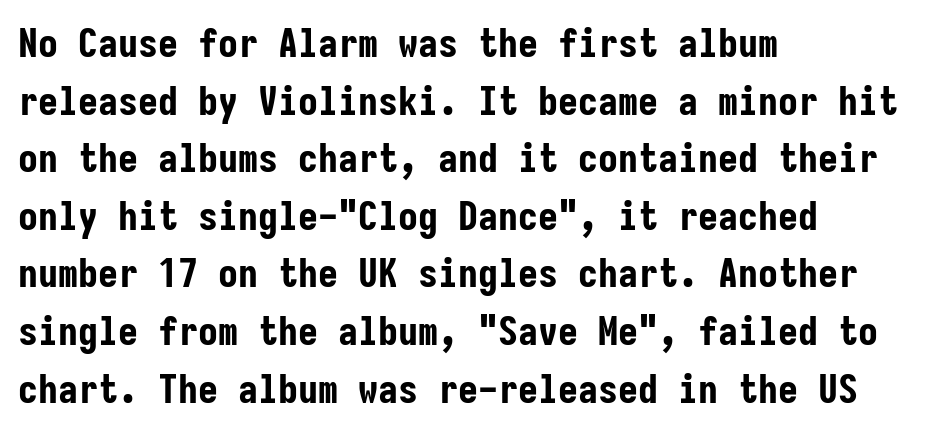
One-word summary of the alignment: left. The type is set solid horizontally, with unmodified tracking. A typesetter would call this monospace, since all characters share one set width. A typesetter would call this leading conventional body-copy spacing. Regarding serifs, this sample does without them. The specimen omits any rule beneath the text block's lines.
